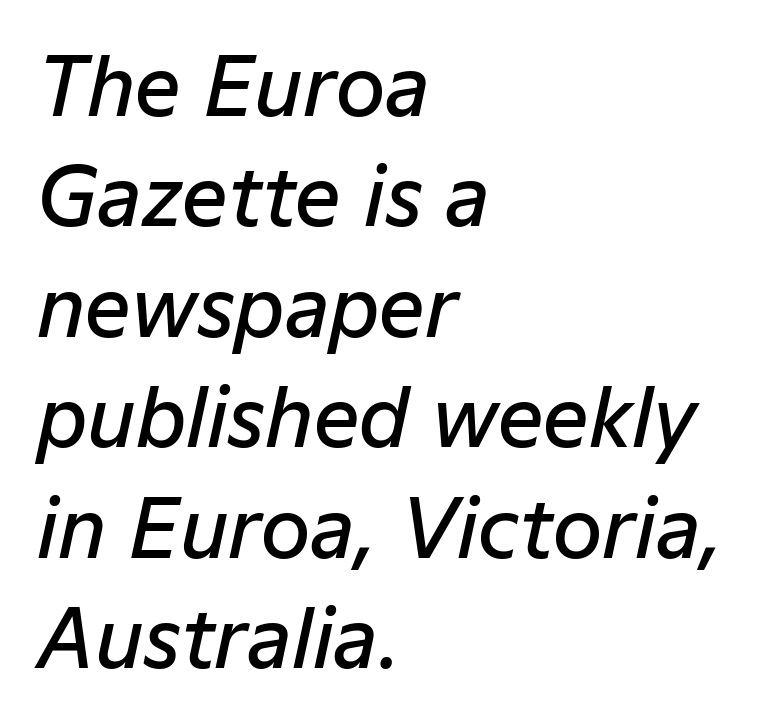
The image shows 80 px semibold type, italic (leaning right); set left-aligned, normal line spacing (1.38x), normal letter spacing, not underlined; low stroke contrast and a medium x-height.
